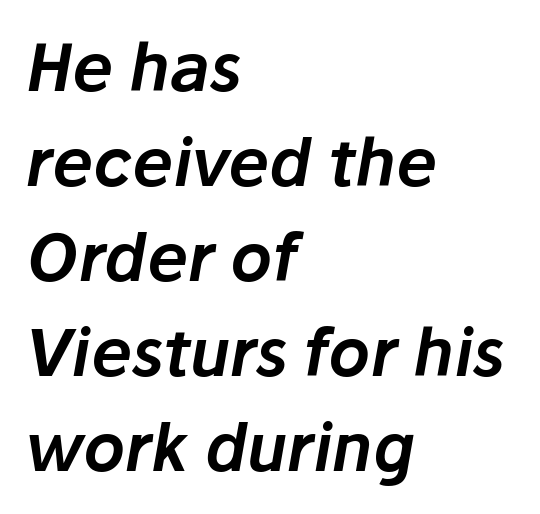
Q: Is the text italic (slanted)? A: Yes, it leans right by about 10 degrees.
Q: Is the text underlined? A: No.
Q: How is the paragraph aligned? A: Left-aligned.
Q: Is the spacing between letters normal or unusually wide? A: Normal.
Q: Is the spacing between lines tight, normal or loose? A: Normal.
Q: Width (condensed, normal, or wide)? A: Normal.
Q: Stroke contrast? A: Low.
Q: x-height? A: Medium.
Q: Monospaced? A: No.
